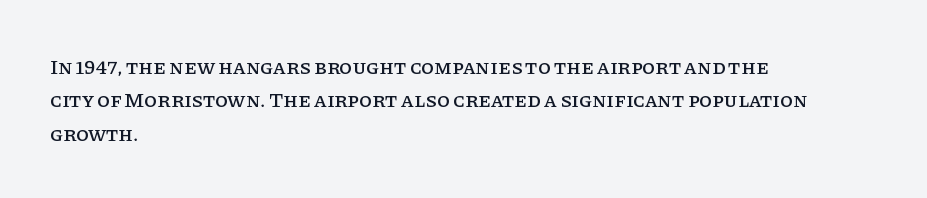
{"italic": "no", "underline": "no", "align": "left", "line_spacing": "normal", "line_spacing_ratio": 1.59, "letter_spacing": "normal", "letter_spacing_em": 0.0, "glyph_px": 21}
